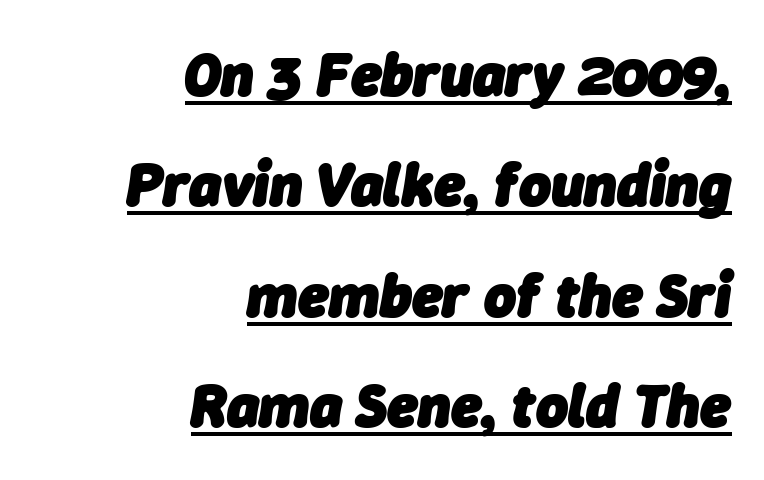
Glyph-to-glyph distance matches everyday printed text. Think of a printed novel: that variable character pitch is what you see here. Visually the block forms a straight wall on the right and a jagged coastline on the left. Does a line run under the words? Yes, clearly.
